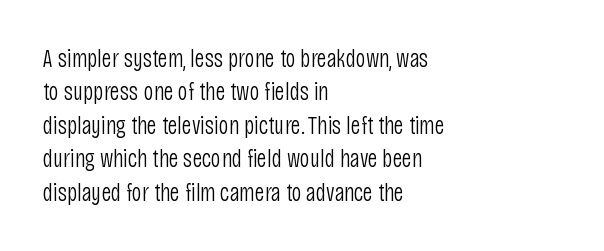
Notice how the stems are strictly vertical — no italics here. Clear beneath every line of the passage. Compared with typical paragraphs, the rows here are spaced about the same. The letters look calm and open, with moderate or lighter stems. Spacing between characters is what you'd get straight out of the box.
